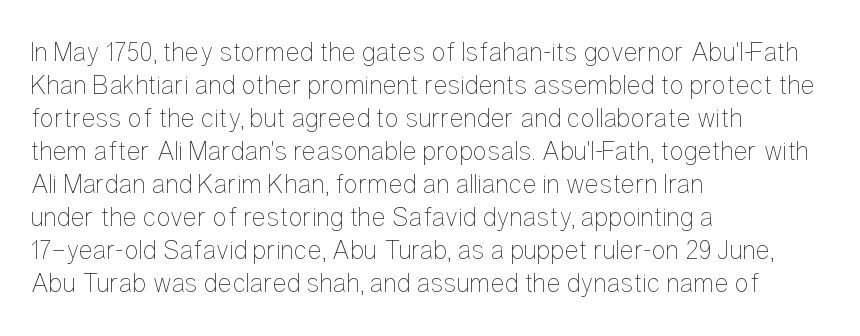
{"italic": "no", "bold": "no", "underline": "no", "align": "left", "line_spacing_ratio": 1.22, "letter_spacing": "normal", "letter_spacing_em": 0.0, "glyph_px": 27}
